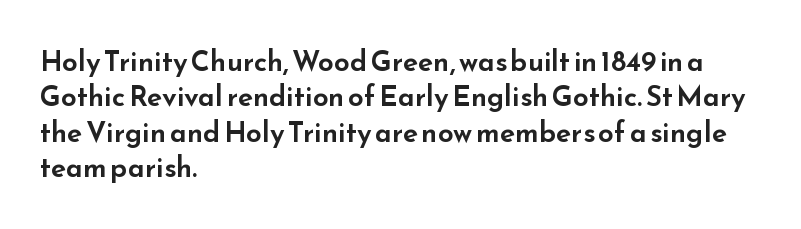
Q: Is the text italic (slanted)? A: No, it is upright.
Q: Is the typeface a serif or a sans-serif typeface? A: Sans-serif.
Q: Is the text underlined? A: No.
Q: How is the paragraph aligned? A: Left-aligned.
Q: Is the spacing between letters normal or unusually wide? A: Normal.
Q: Is the spacing between lines tight, normal or loose? A: Normal.
Q: Width (condensed, normal, or wide)? A: Wide.
Q: Stroke contrast? A: Low.
Q: x-height? A: Small.
Q: Monospaced? A: No.
